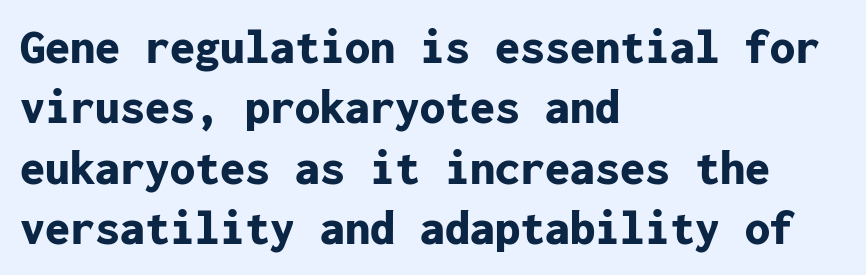
Q: Is the text bold? A: Yes.
Q: Is the text italic (slanted)? A: No, it is upright.
Q: Is the typeface a serif or a sans-serif typeface? A: Sans-serif.
Q: Is the text underlined? A: No.
Q: How is the paragraph aligned? A: Left-aligned.
Q: Is the spacing between letters normal or unusually wide? A: Normal.
Q: Width (condensed, normal, or wide)? A: Normal.
Q: Stroke contrast? A: Low.
Q: x-height? A: Medium.
Q: Monospaced? A: Yes.
